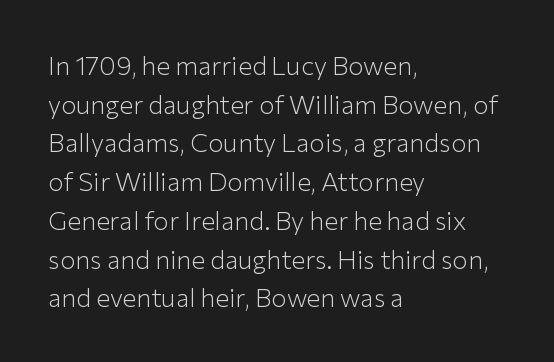
{"italic": "no", "bold": "no", "underline": "no", "align": "left", "line_spacing": "normal", "line_spacing_ratio": 1.49, "letter_spacing": "normal", "letter_spacing_em": 0.0, "glyph_px": 26}
